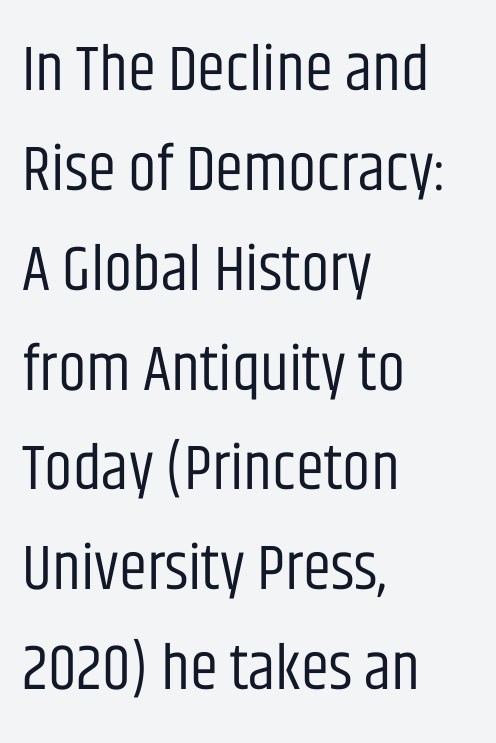
Q: Is the text bold? A: No.
Q: Is the text italic (slanted)? A: No, it is upright.
Q: Is the typeface a serif or a sans-serif typeface? A: Sans-serif.
Q: Is the text underlined? A: No.
Q: How is the paragraph aligned? A: Left-aligned.
Q: Is the spacing between letters normal or unusually wide? A: Normal.
Q: Is the spacing between lines tight, normal or loose? A: Normal.
Q: Width (condensed, normal, or wide)? A: Condensed.
Q: Stroke contrast? A: Low.
Q: x-height? A: Large.
Q: Monospaced? A: No.
